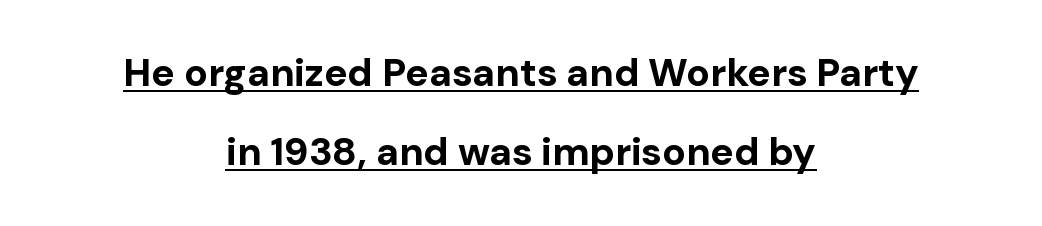
Q: Is the text bold? A: Yes.
Q: Is the text italic (slanted)? A: No, it is upright.
Q: Is the typeface a serif or a sans-serif typeface? A: Sans-serif.
Q: Is the text underlined? A: Yes.
Q: How is the paragraph aligned? A: Centered.
Q: Is the spacing between letters normal or unusually wide? A: Normal.
Q: Is the spacing between lines tight, normal or loose? A: Loose.
Q: Width (condensed, normal, or wide)? A: Normal.
Q: Stroke contrast? A: Low.
Q: x-height? A: Medium.
Q: Monospaced? A: No.
